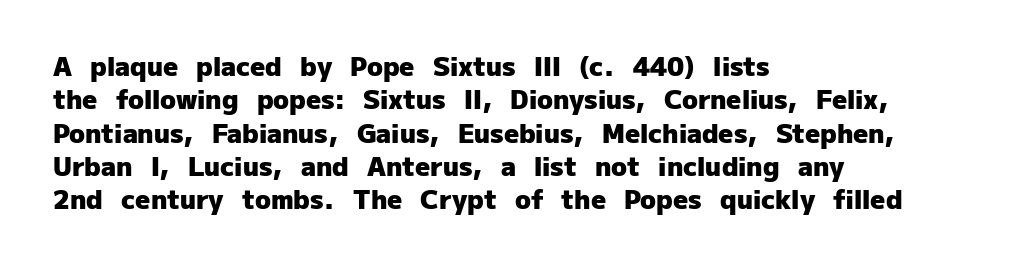
The image shows 26 px bold type, upright; set left-aligned, normal line spacing (1.28x), normal letter spacing, not underlined.
